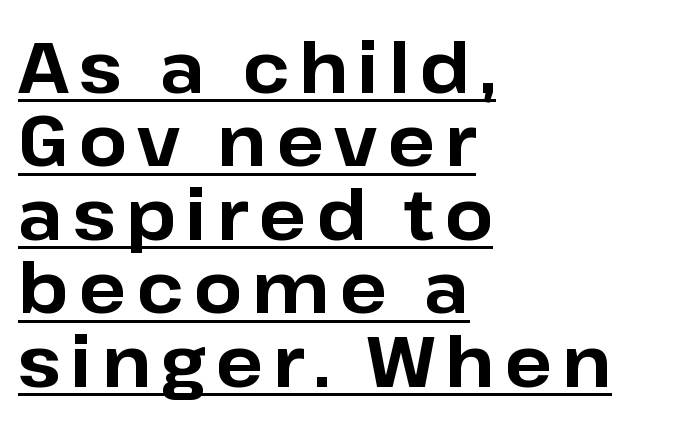
The image shows 70 px bold sans-serif type, upright; set left-aligned, tight line spacing (1.05x), underlined; low stroke contrast and a medium x-height.
